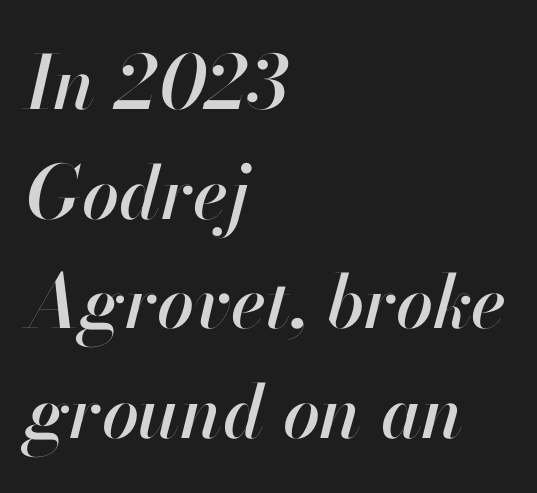
The image shows 74 px text type, italic (leaning right); set left-aligned, normal line spacing (1.48x), normal letter spacing, not underlined; high stroke contrast and a small x-height.
